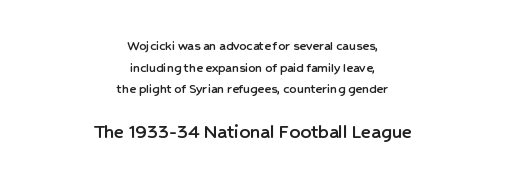
The horizontal fit of the characters is conventional and even. Rendered with straight, roman letterforms. Look at the glyph heights: the lower group is clearly the bigger setting. The strip under each line holds only bare page. Layout note: lines centered. Vertical spacing — default.
